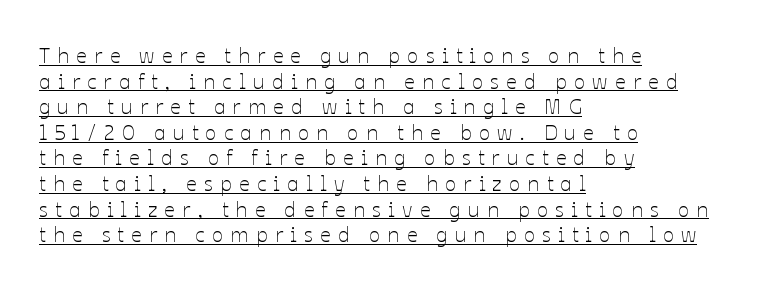
Q: Is the text bold? A: No.
Q: Is the text italic (slanted)? A: No, it is upright.
Q: Is the text underlined? A: Yes.
Q: How is the paragraph aligned? A: Left-aligned.
Q: Is the spacing between letters normal or unusually wide? A: Unusually wide.
